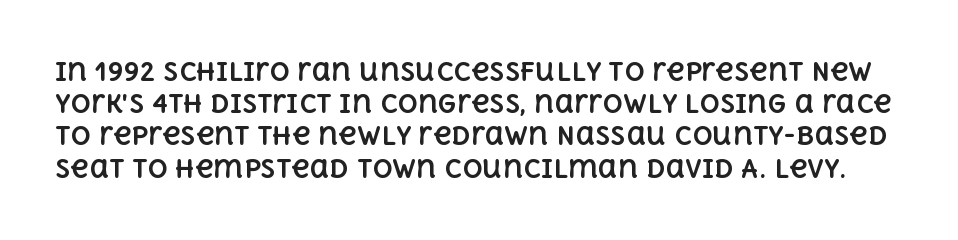
Does the weight exceed regular? Yes, all the way to bold. The passage shown is not underscored anywhere. Vertically, the passage feels balanced, rows spaced as you'd expect. Characters follow at the spacing the type designer built in. In terms of posture, this sample is upright.
